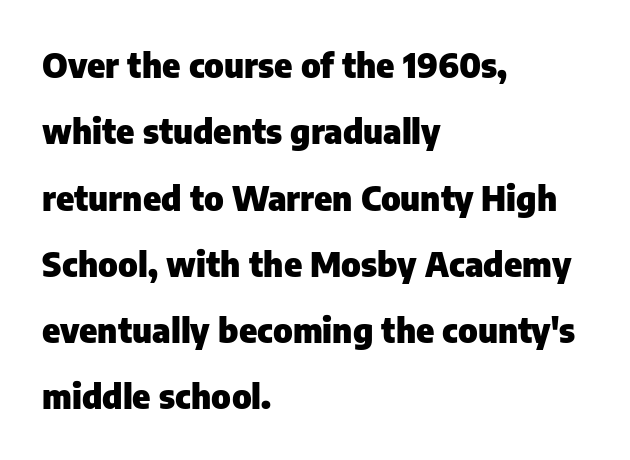
{"serif": "no", "italic": "no", "bold": "yes", "weight": "heavy", "width": "normal", "stroke_contrast": "low", "x_height": "medium", "monospaced": "no", "underline": "no", "align": "left", "line_spacing": "loose", "line_spacing_ratio": 1.95, "letter_spacing": "normal", "letter_spacing_em": 0.0, "glyph_px": 34}
